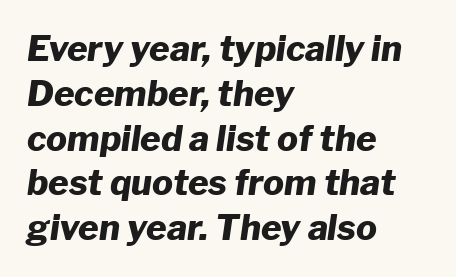
{"italic": "yes", "lean": "right", "slant_degrees": 8, "bold": "yes", "weight": "heavy", "width": "normal", "stroke_contrast": "low", "x_height": "medium", "monospaced": "no", "underline": "no", "align": "left", "line_spacing": "normal", "line_spacing_ratio": 1.28, "letter_spacing": "normal", "letter_spacing_em": 0.0, "glyph_px": 35}
